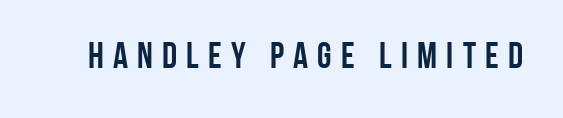
The image shows 37 px condensed sans-serif type, upright; set unusually wide letter spacing (+0.25 em), not underlined; low stroke contrast and a large x-height.
